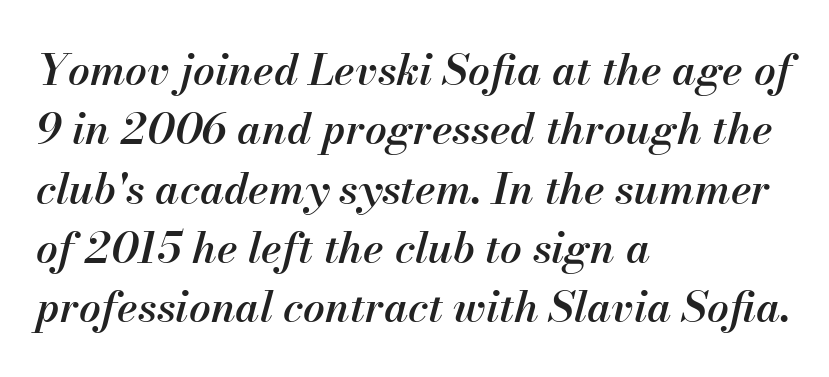
Q: Is the text bold? A: Semi-bold.
Q: Is the text italic (slanted)? A: Yes, it leans right by about 13 degrees.
Q: Is the text underlined? A: No.
Q: How is the paragraph aligned? A: Left-aligned.
Q: Is the spacing between letters normal or unusually wide? A: Normal.
Q: Is the spacing between lines tight, normal or loose? A: Normal.
Q: Width (condensed, normal, or wide)? A: Normal.
Q: Stroke contrast? A: Medium.
Q: x-height? A: Small.
Q: Monospaced? A: No.
